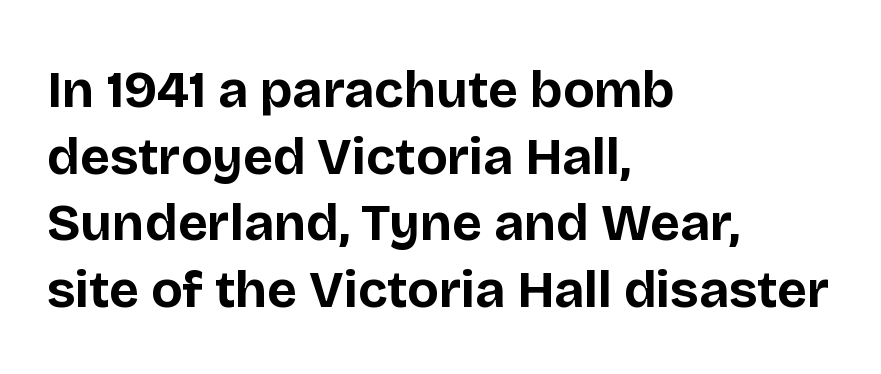
Q: Is the text bold? A: Yes.
Q: Is the text italic (slanted)? A: No, it is upright.
Q: Is the typeface a serif or a sans-serif typeface? A: Sans-serif.
Q: Is the text underlined? A: No.
Q: How is the paragraph aligned? A: Left-aligned.
Q: Is the spacing between letters normal or unusually wide? A: Normal.
Q: Is the spacing between lines tight, normal or loose? A: Normal.
Q: Width (condensed, normal, or wide)? A: Normal.
Q: Stroke contrast? A: Low.
Q: x-height? A: Large.
Q: Monospaced? A: No.
